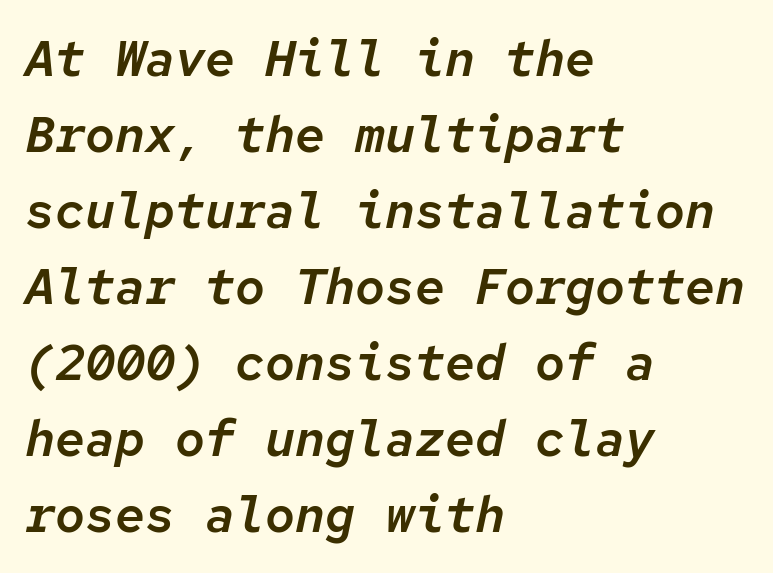
The image shows 50 px text type, italic (leaning right), monospaced; set left-aligned, normal line spacing (1.52x), normal letter spacing, not underlined; low stroke contrast and a medium x-height.
